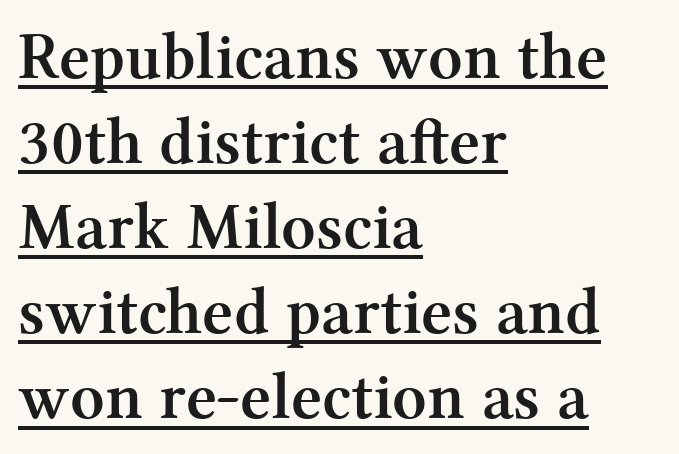
Q: Is the text bold? A: Yes.
Q: Is the text italic (slanted)? A: No, it is upright.
Q: Is the typeface a serif or a sans-serif typeface? A: Serif.
Q: Is the text underlined? A: Yes.
Q: How is the paragraph aligned? A: Left-aligned.
Q: Is the spacing between letters normal or unusually wide? A: Normal.
Q: Is the spacing between lines tight, normal or loose? A: Normal.
Q: Width (condensed, normal, or wide)? A: Normal.
Q: Stroke contrast? A: Medium.
Q: x-height? A: Medium.
Q: Monospaced? A: No.
